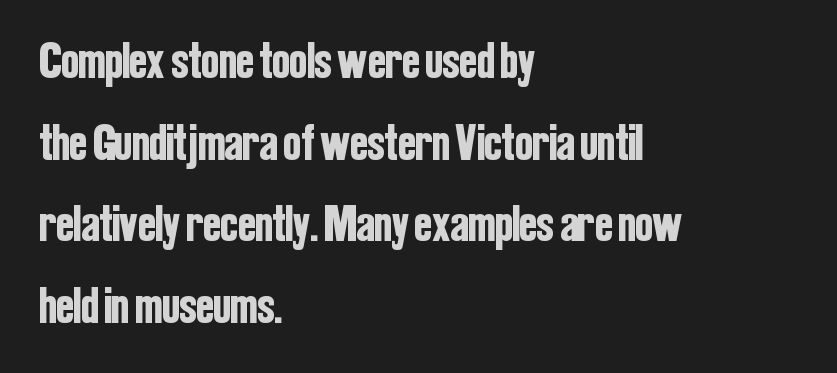
These lines are composed in type without serifs. Is the block centered? No — it sits flush against the left margin. A typesetter would call this zero additional tracking. The rendering uses natural spacing where letterforms have individual widths. The vertical gap from one line to the next is medium.
